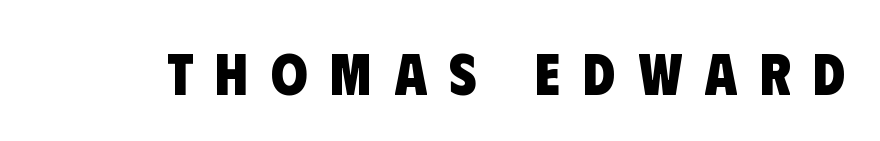
Q: Is the text bold? A: Yes.
Q: Is the typeface a serif or a sans-serif typeface? A: Sans-serif.
Q: Is the text underlined? A: No.
Q: Is the spacing between letters normal or unusually wide? A: Unusually wide.
Q: Width (condensed, normal, or wide)? A: Condensed.
Q: Stroke contrast? A: Low.
Q: x-height? A: Large.
Q: Monospaced? A: No.
